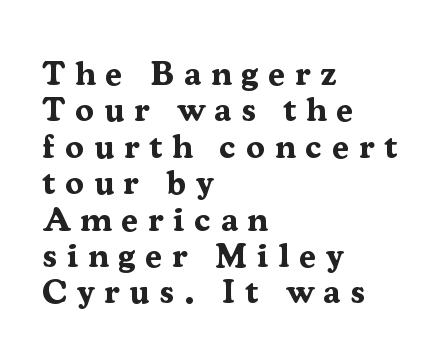
Q: Is the text bold? A: Yes.
Q: Is the text italic (slanted)? A: No, it is upright.
Q: Is the typeface a serif or a sans-serif typeface? A: Serif.
Q: Is the text underlined? A: No.
Q: How is the paragraph aligned? A: Left-aligned.
Q: Is the spacing between letters normal or unusually wide? A: Unusually wide.
Q: Is the spacing between lines tight, normal or loose? A: Tight.
Q: Width (condensed, normal, or wide)? A: Normal.
Q: Stroke contrast? A: Medium.
Q: x-height? A: Medium.
Q: Monospaced? A: No.
